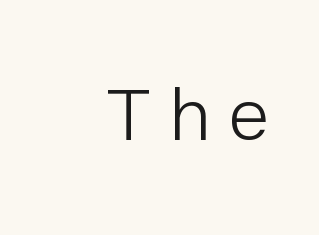
The image shows 76 px light sans-serif type, upright; set unusually wide letter spacing (+0.22 em), not underlined; low stroke contrast and a medium x-height.
